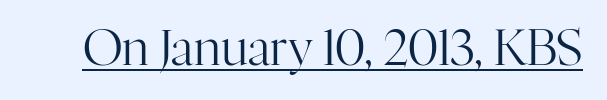
Italic: no, the glyphs are upright roman. What kind of face is this? One with serifs. Think of a printed novel: that variable character pitch is what you see here. The face used here is rendered with its standard letterfit. Somebody hit Ctrl+U on this one — the words are underlined.
